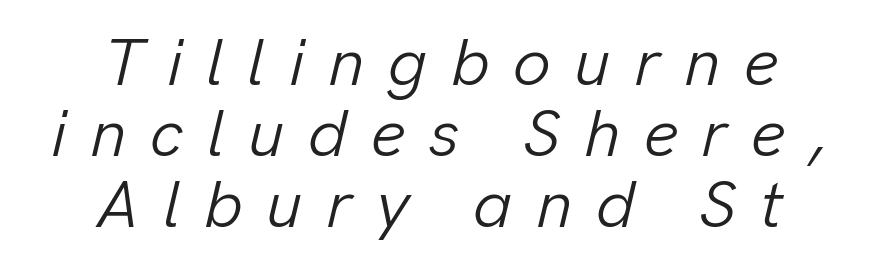
Q: Is the text bold? A: No.
Q: Is the text italic (slanted)? A: Yes, it leans right by about 13 degrees.
Q: Is the text underlined? A: No.
Q: How is the paragraph aligned? A: Centered.
Q: Is the spacing between letters normal or unusually wide? A: Unusually wide.
Q: Is the spacing between lines tight, normal or loose? A: Tight.
Q: Width (condensed, normal, or wide)? A: Normal.
Q: Stroke contrast? A: Low.
Q: x-height? A: Medium.
Q: Monospaced? A: No.
